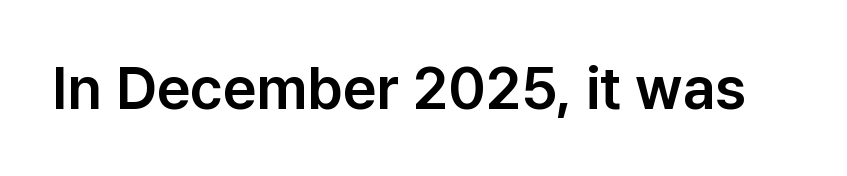
The image shows 59 px sans-serif type, upright; set normal letter spacing, not underlined; low stroke contrast and a medium x-height.
